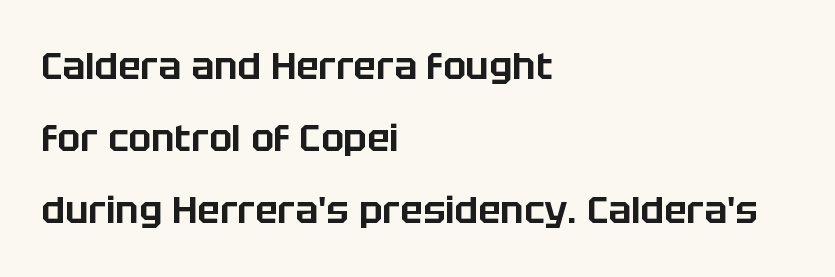
{"serif": "no", "italic": "no", "width": "normal", "stroke_contrast": "low", "x_height": "large", "monospaced": "no", "underline": "no", "align": "left", "line_spacing": "loose", "line_spacing_ratio": 1.9, "letter_spacing": "normal", "letter_spacing_em": 0.0, "glyph_px": 38}
